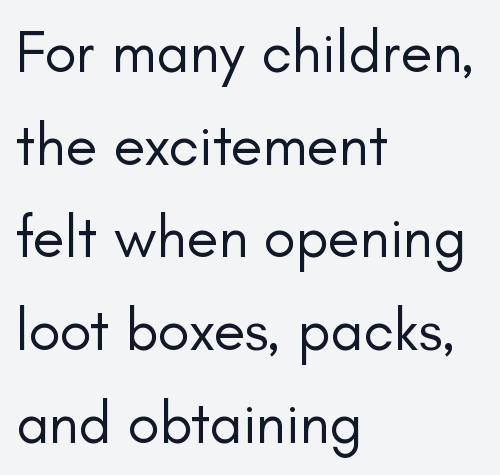
Short note: letters normally spaced. Notice how the passage keeps a crisp vertical edge on the left only. A quiet, ordinary-to-light weight characterises the typeface. Does the type have serifs? No, each stem ends abruptly. Upright lettering throughout.
